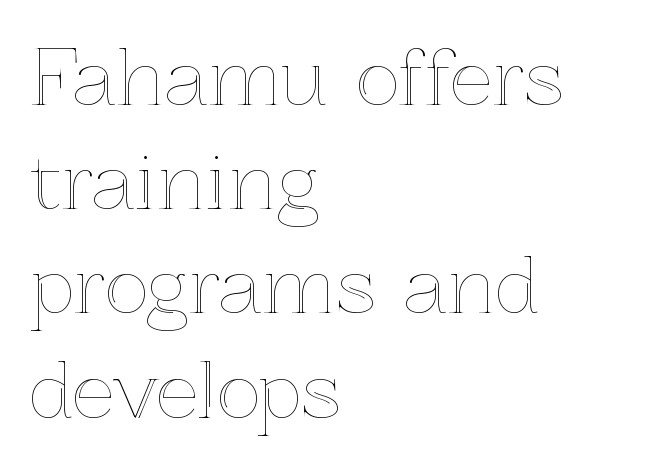
{"italic": "no", "width": "normal", "x_height": "medium", "monospaced": "no", "underline": "no", "align": "left", "line_spacing": "normal", "line_spacing_ratio": 1.39, "letter_spacing": "normal", "letter_spacing_em": 0.0, "glyph_px": 75}
